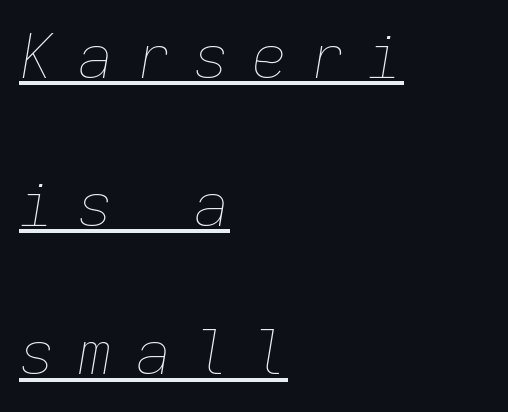
The image shows 61 px thin type, italic (leaning right), monospaced; set left-aligned, loose line spacing (2.43x), unusually wide letter spacing (+0.35 em), underlined; low stroke contrast and a medium x-height.
